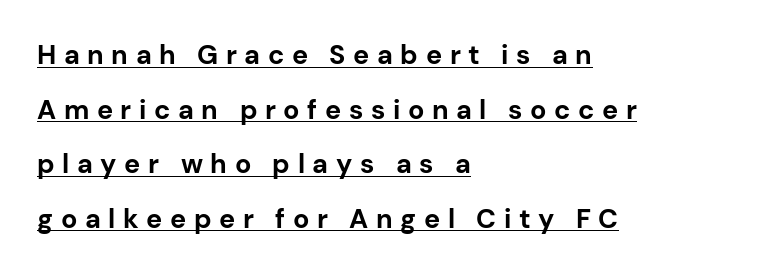
{"italic": "no", "bold": "yes", "underline": "yes", "align": "left", "line_spacing": "loose", "line_spacing_ratio": 2.02, "letter_spacing": "wide", "letter_spacing_em": 0.28, "glyph_px": 27}
